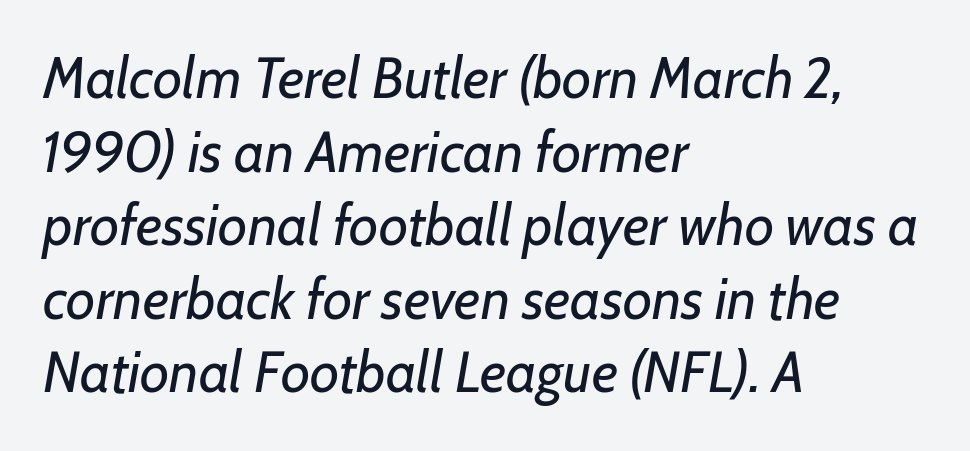
Has an underline been added? It has not. The type is set solid horizontally, with unmodified tracking. The setting favours the left margin, as ordinary paragraphs usually do. The designer left line spacing at the default. Heaviness? Minimal to ordinary, like unemphasized prose.
